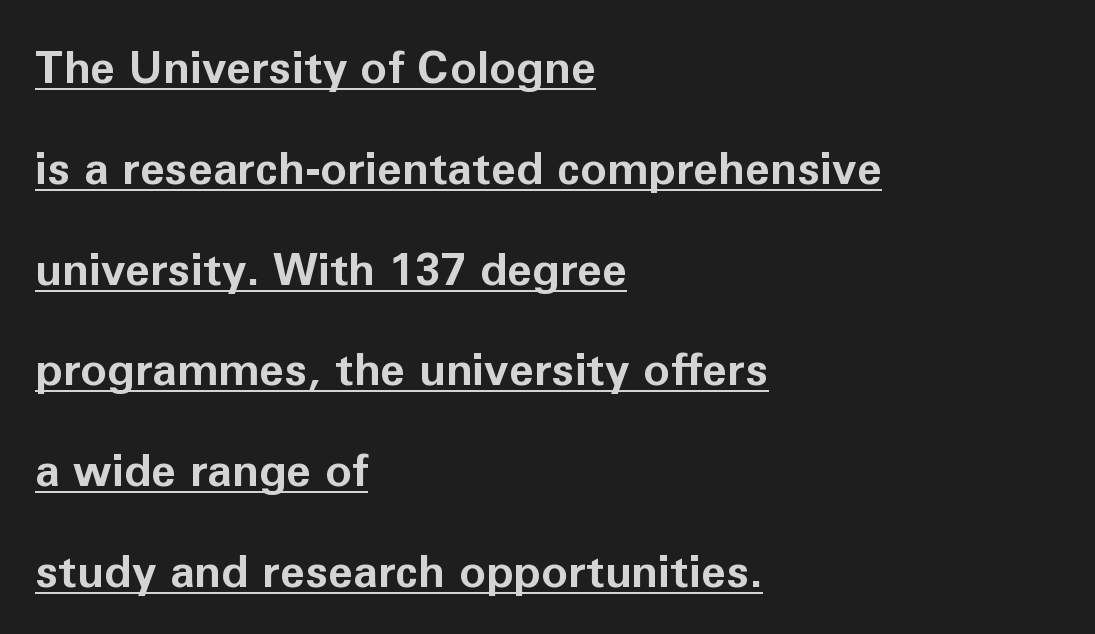
Stroke thickness is high; the sample reads as a true bold. Observe the ordinary spacing: letters are neighbours, not strangers. Designer's note — italics off, roman on. These lines are composed in type without serifs. Successive baselines arrive slowly, with a big drop between each.
